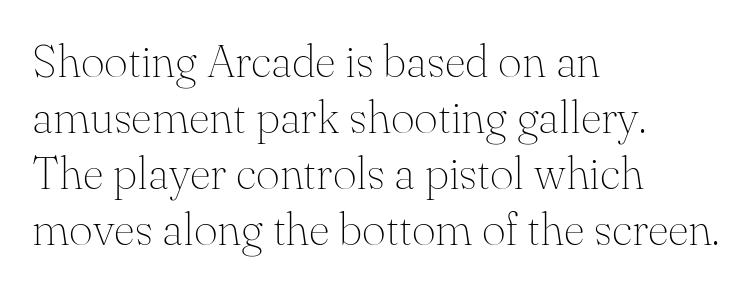
{"serif": "yes", "italic": "no", "bold": "no", "weight": "thin", "width": "normal", "stroke_contrast": "medium", "x_height": "small", "monospaced": "no", "underline": "no", "align": "left", "line_spacing_ratio": 1.22, "letter_spacing": "normal", "letter_spacing_em": 0.0, "glyph_px": 46}
